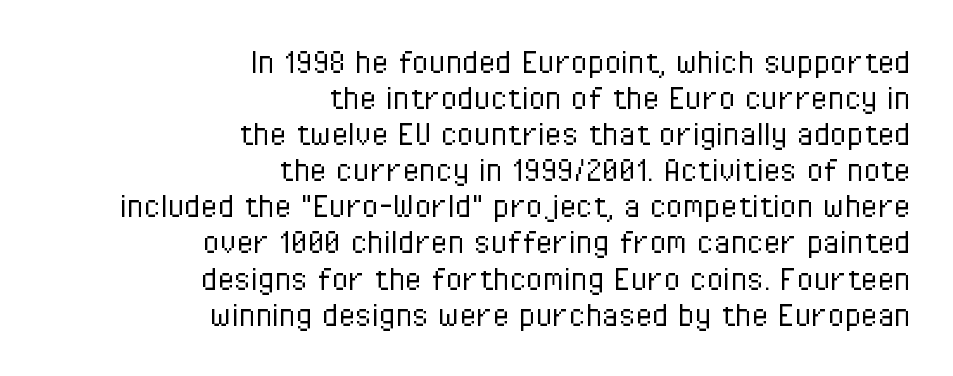
This rendering features lettering with no underline. Vertically, the passage feels compressed, each row crowding the next. Bold? No — there's no thickening of the strokes. Look at the bottom of the vertical strokes: they stop flat, with no serifs. Think of a printed novel: that variable character pitch is what you see here. The font's upright variant was chosen for this text.
